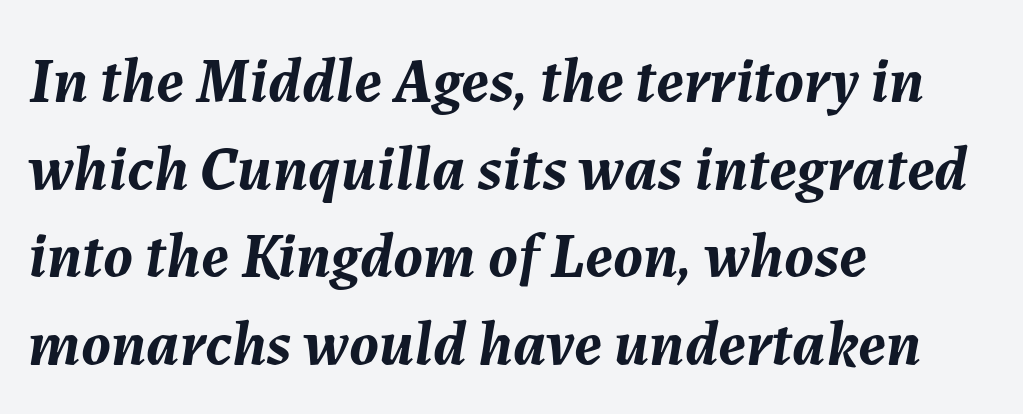
{"italic": "yes", "lean": "right", "slant_degrees": 7, "bold": "yes", "weight": "semibold", "width": "normal", "stroke_contrast": "medium", "x_height": "medium", "monospaced": "no", "underline": "no", "align": "left", "line_spacing": "normal", "line_spacing_ratio": 1.37, "letter_spacing": "normal", "letter_spacing_em": 0.0, "glyph_px": 64}
